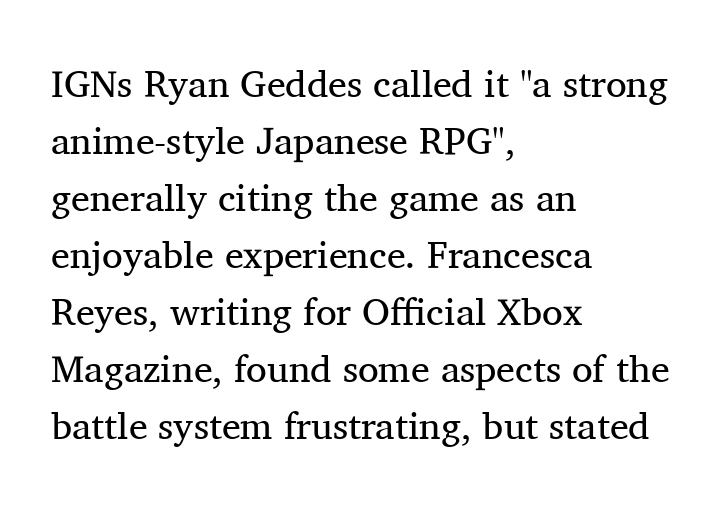
The image shows 38 px regular-weight serif type, upright; set left-aligned, normal line spacing (1.5x), normal letter spacing, not underlined; medium stroke contrast and a medium x-height.
